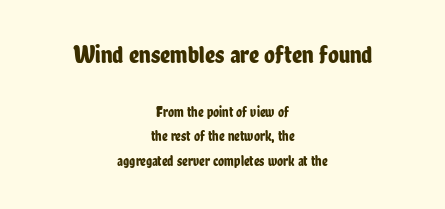
The image shows 25 px text type, upright; set centered, line spacing 1.75x, normal letter spacing, not underlined; the first (top) block is 1.79x larger.
